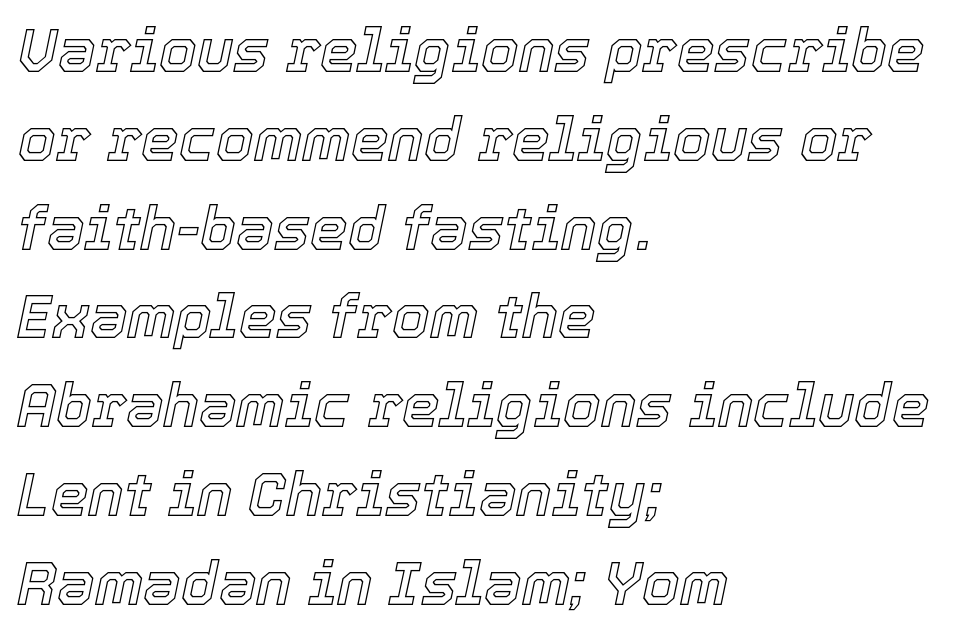
In CSS terms this would be text-align: left. Check under the words: just untouched page. This sample keeps an unexceptional amount of space between lines. An italicized treatment has been applied to the whole sample. Think of a printed novel: that variable character pitch is what you see here.
